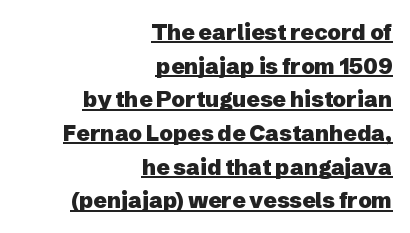
The image shows 22 px bold type, upright; set right-aligned, normal line spacing (1.53x), normal letter spacing, underlined.
